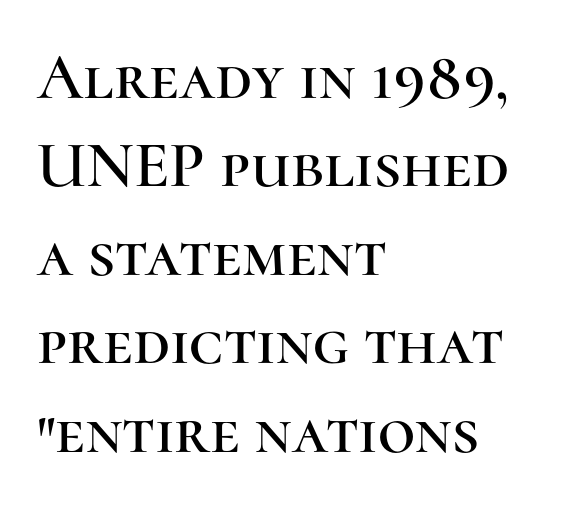
{"serif": "yes", "italic": "no", "width": "normal", "stroke_contrast": "high", "x_height": "medium", "monospaced": "no", "underline": "no", "align": "left", "line_spacing": "normal", "line_spacing_ratio": 1.36, "letter_spacing": "normal", "letter_spacing_em": 0.0, "glyph_px": 65}
